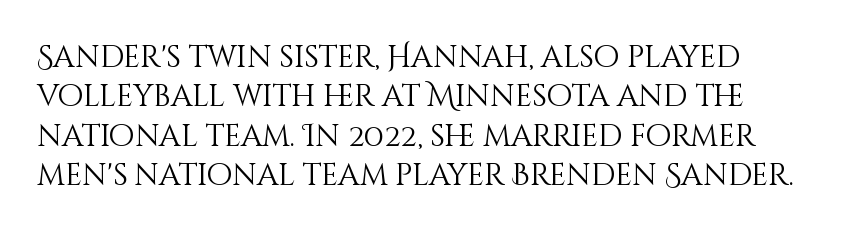
Vertically, the passage feels balanced, rows spaced as you'd expect. Varying glyph widths throughout — classic text-font behaviour. Weight: regular or lighter. A roman cut, with each character standing at attention.
